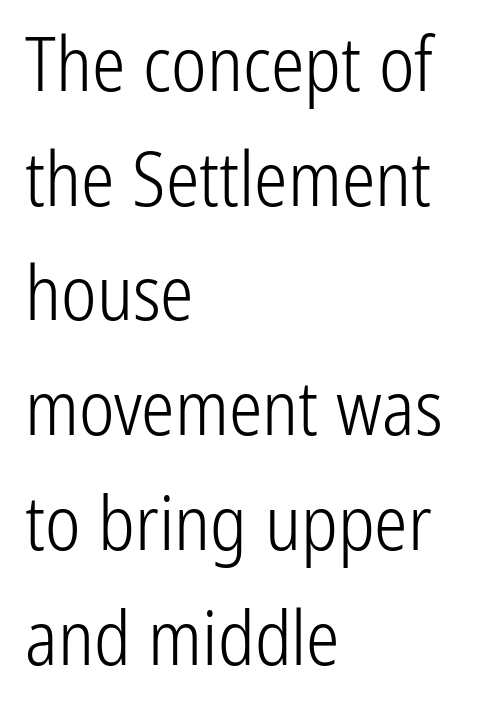
Q: Is the text bold? A: No.
Q: Is the text italic (slanted)? A: No, it is upright.
Q: Is the typeface a serif or a sans-serif typeface? A: Sans-serif.
Q: Is the text underlined? A: No.
Q: How is the paragraph aligned? A: Left-aligned.
Q: Is the spacing between letters normal or unusually wide? A: Normal.
Q: Is the spacing between lines tight, normal or loose? A: Normal.
Q: Width (condensed, normal, or wide)? A: Condensed.
Q: Stroke contrast? A: Low.
Q: x-height? A: Medium.
Q: Monospaced? A: No.
